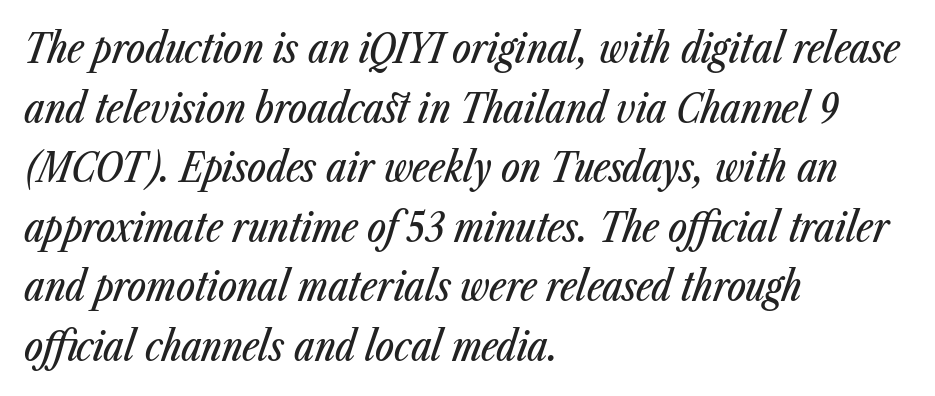
The face used here is proportionally spaced, like ordinary book or web type. Lines of text with bare space underneath. Rendered with sloped, italic letterforms. Short note: letters normally spaced. Teacher's note: observe the even left margin — that is flush-left alignment. Compared with typical paragraphs, the rows here are spaced about the same.
